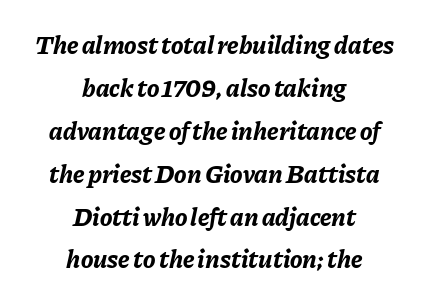
Q: Is the text bold? A: Yes.
Q: Is the text italic (slanted)? A: Yes, it leans right by about 11 degrees.
Q: Is the text underlined? A: No.
Q: How is the paragraph aligned? A: Centered.
Q: Is the spacing between letters normal or unusually wide? A: Normal.
Q: Is the spacing between lines tight, normal or loose? A: Normal.
